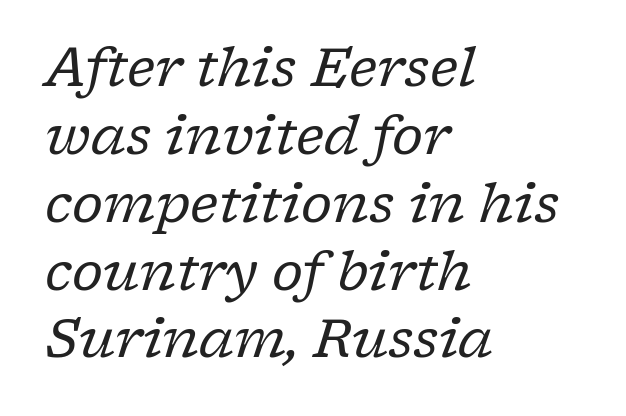
The image shows 53 px regular-weight serif type, italic (leaning right); set left-aligned, normal line spacing (1.28x), normal letter spacing, not underlined; low stroke contrast and a medium x-height.
